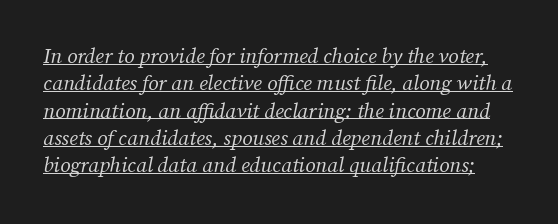
The image shows 21 px text type, italic (leaning right); set normal line spacing (1.3x), normal letter spacing, underlined.
